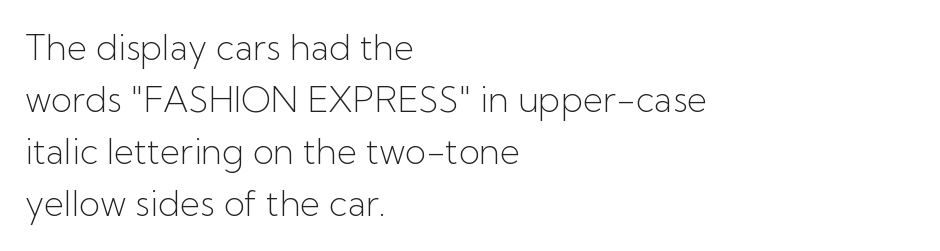
Spacing verdict: proportional, widths tailored to each character. This rendering uses left alignment, leaving the right contour irregular. Vertical strokes here are truly vertical. A quiet, ordinary-to-light weight characterises the typeface. Serif or sans? Sans — the stroke terminals are bare. No extra tracking has been applied to these lines.
